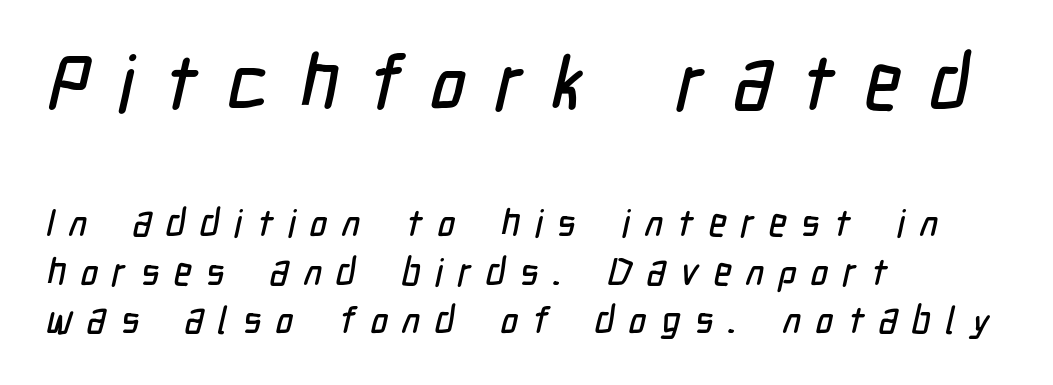
Q: Is the typeface a serif or a sans-serif typeface? A: Sans-serif.
Q: Is the text underlined? A: No.
Q: How is the paragraph aligned? A: Left-aligned.
Q: Is the spacing between letters normal or unusually wide? A: Unusually wide.
Q: Is the spacing between lines tight, normal or loose? A: Normal.
Q: Which block of text is set in a larger size, the first (top) or the second (bottom)? A: The first (top) one.
Q: Width (condensed, normal, or wide)? A: Condensed.
Q: Stroke contrast? A: Low.
Q: x-height? A: Medium.
Q: Monospaced? A: No.
